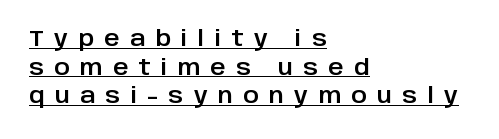
The rendering uses the underline text-decoration. Students, note that the glyphs here are deliberately spaced far apart. Does the copy run flush right? No — it runs flush left. Nope, not italic — everything's standing straight.
